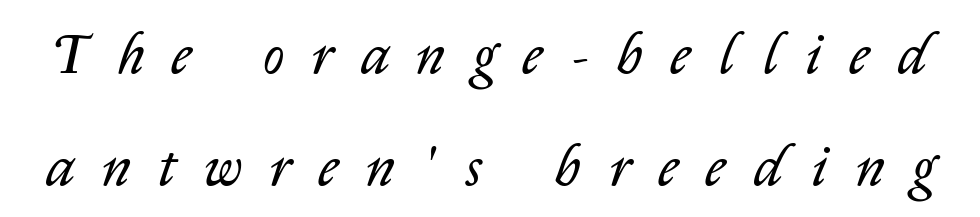
Q: Is the text bold? A: No.
Q: Is the text italic (slanted)? A: Yes, it leans right by about 14 degrees.
Q: Is the text underlined? A: No.
Q: Is the spacing between letters normal or unusually wide? A: Unusually wide.
Q: Is the spacing between lines tight, normal or loose? A: Loose.
Q: Width (condensed, normal, or wide)? A: Normal.
Q: Stroke contrast? A: Low.
Q: x-height? A: Medium.
Q: Monospaced? A: No.
